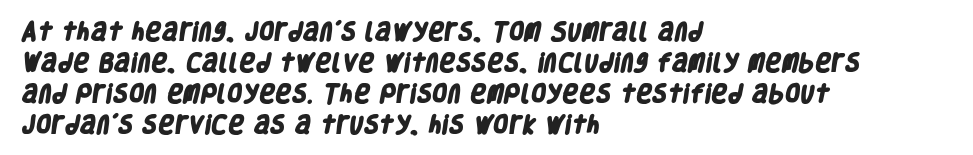
Q: Is the text bold? A: Yes.
Q: Is the text underlined? A: No.
Q: How is the paragraph aligned? A: Left-aligned.
Q: Is the spacing between letters normal or unusually wide? A: Normal.
Q: Is the spacing between lines tight, normal or loose? A: Normal.
